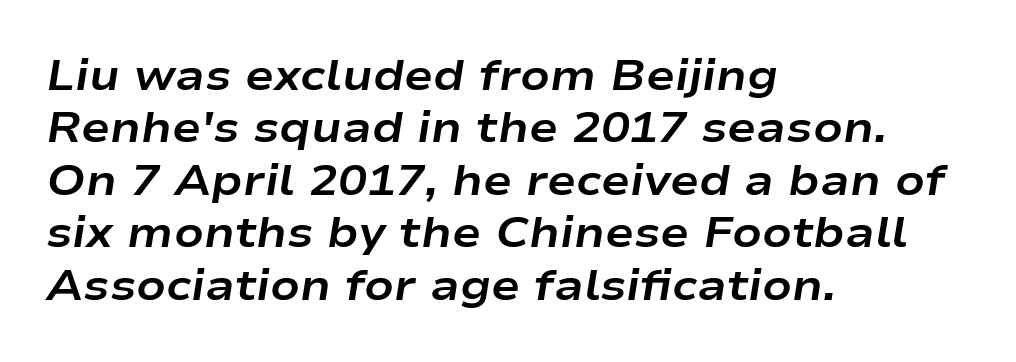
{"italic": "yes", "lean": "right", "slant_degrees": 9, "bold": "yes", "weight": "bold", "width": "wide", "stroke_contrast": "low", "x_height": "medium", "monospaced": "no", "underline": "no", "align": "left", "line_spacing_ratio": 1.22, "letter_spacing": "normal", "letter_spacing_em": 0.0, "glyph_px": 43}
